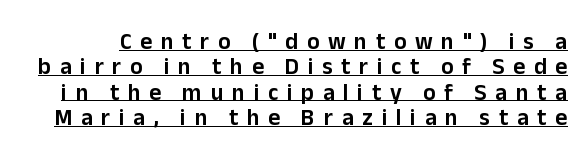
{"italic": "no", "underline": "yes", "line_spacing": "tight", "line_spacing_ratio": 1.1, "letter_spacing": "wide", "letter_spacing_em": 0.38, "glyph_px": 23}
